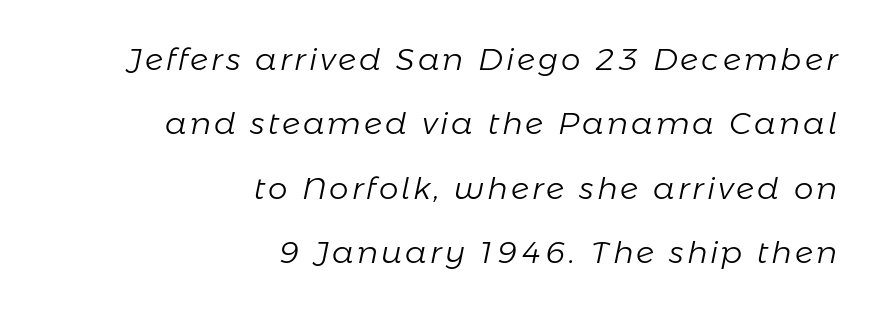
{"italic": "yes", "lean": "right", "slant_degrees": 11, "bold": "no", "weight": "light", "width": "normal", "stroke_contrast": "low", "x_height": "medium", "monospaced": "no", "underline": "no", "align": "right", "line_spacing": "loose", "line_spacing_ratio": 2.08, "glyph_px": 31}
